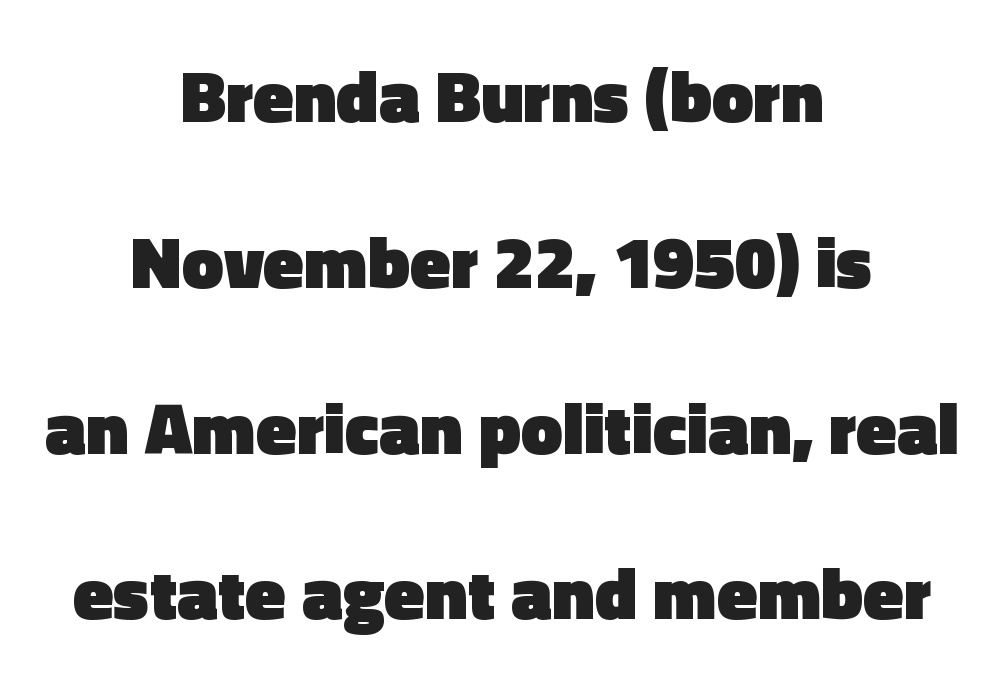
Q: Is the text bold? A: Yes.
Q: Is the text italic (slanted)? A: No, it is upright.
Q: Is the typeface a serif or a sans-serif typeface? A: Sans-serif.
Q: Is the text underlined? A: No.
Q: How is the paragraph aligned? A: Centered.
Q: Is the spacing between letters normal or unusually wide? A: Normal.
Q: Is the spacing between lines tight, normal or loose? A: Loose.
Q: Width (condensed, normal, or wide)? A: Normal.
Q: x-height? A: Medium.
Q: Monospaced? A: No.
